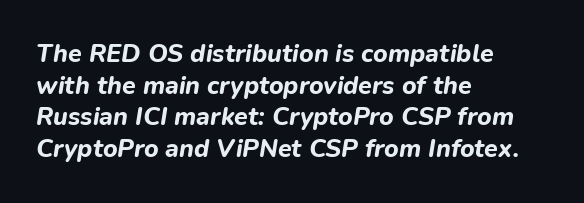
Q: Is the text bold? A: Yes.
Q: Is the text italic (slanted)? A: Yes, it leans right by about 9 degrees.
Q: Is the text underlined? A: No.
Q: How is the paragraph aligned? A: Left-aligned.
Q: Is the spacing between letters normal or unusually wide? A: Normal.
Q: Is the spacing between lines tight, normal or loose? A: Normal.
